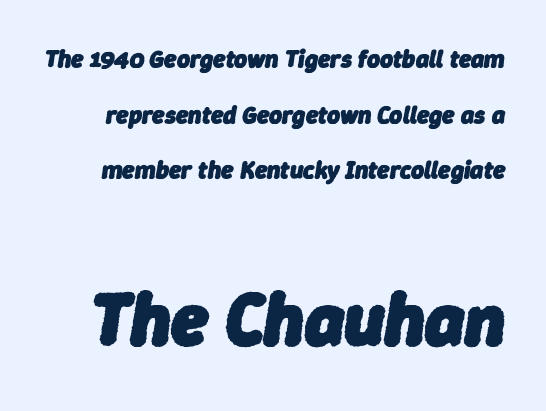
These lines are rendered in a variable-pitch font. Slanted lettering throughout. Letter spacing: default. The second block has been scaled up relative to the first. The space beneath each line is pristine and unruled. The characters look thick and weighty, a clear bold.
